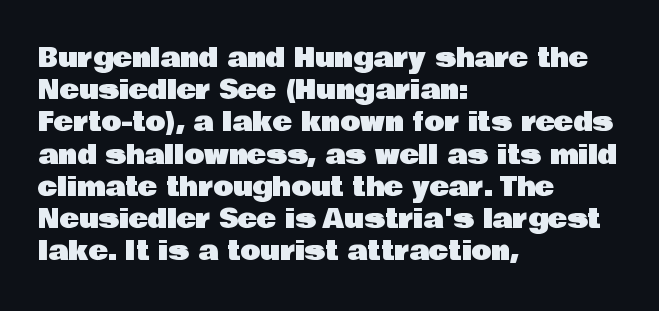
Q: Is the text italic (slanted)? A: No, it is upright.
Q: Is the text underlined? A: No.
Q: How is the paragraph aligned? A: Left-aligned.
Q: Is the spacing between letters normal or unusually wide? A: Normal.
